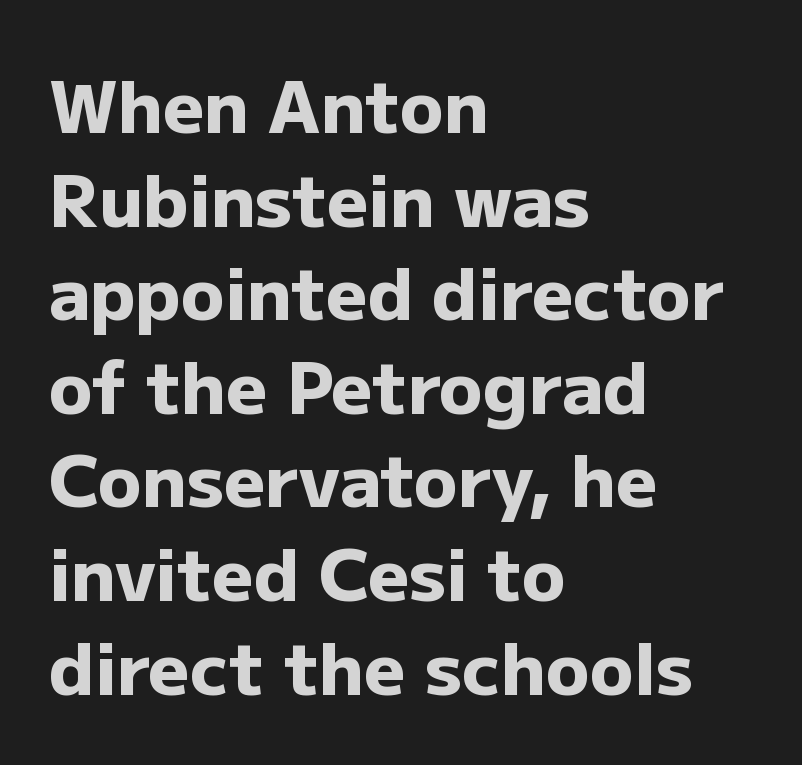
{"serif": "no", "italic": "no", "bold": "yes", "weight": "heavy", "width": "normal", "stroke_contrast": "low", "x_height": "medium", "monospaced": "no", "underline": "no", "align": "left", "line_spacing": "normal", "line_spacing_ratio": 1.3, "letter_spacing": "normal", "letter_spacing_em": 0.0, "glyph_px": 72}
